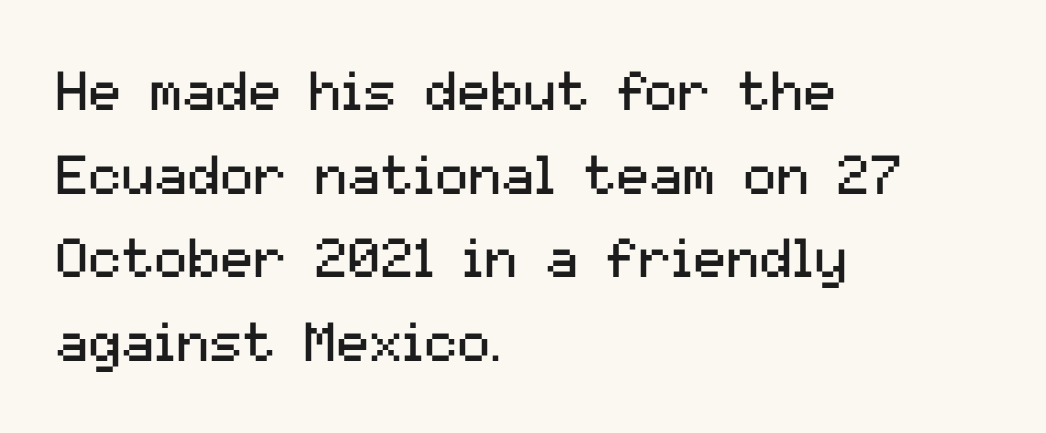
The image shows 55 px regular-weight sans-serif type, upright; set left-aligned, normal line spacing (1.52x), normal letter spacing, not underlined; medium stroke contrast and a medium x-height.
